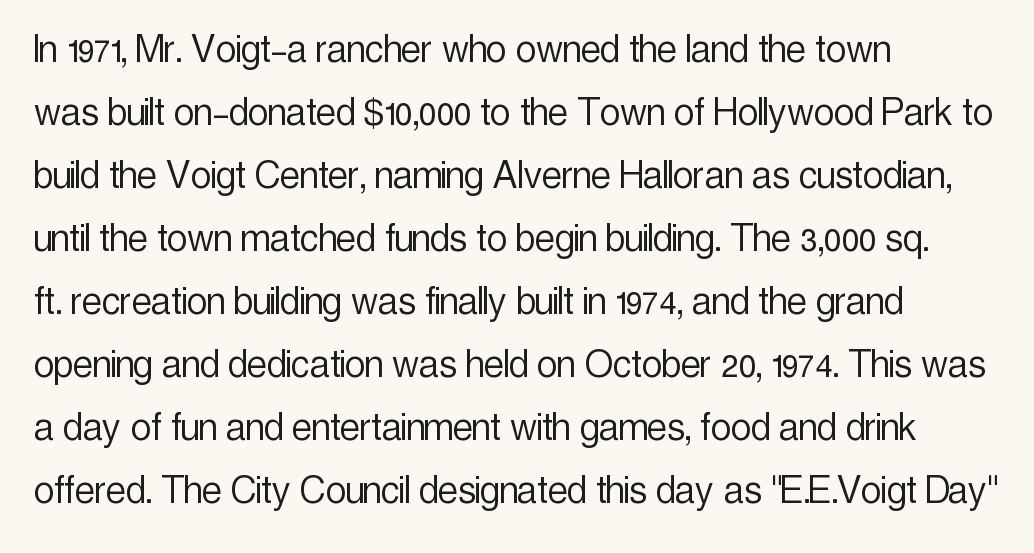
The image shows 45 px light, condensed sans-serif type, upright; set left-aligned, normal line spacing (1.4x), normal letter spacing, not underlined; a medium x-height.
